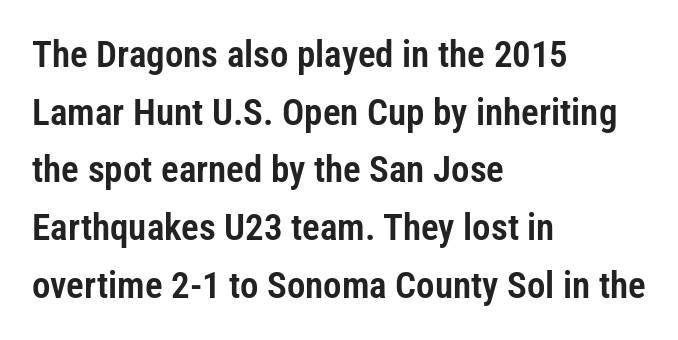
{"serif": "no", "italic": "no", "width": "condensed", "stroke_contrast": "low", "x_height": "medium", "monospaced": "no", "underline": "no", "align": "left", "line_spacing": "normal", "line_spacing_ratio": 1.56, "letter_spacing": "normal", "letter_spacing_em": 0.0, "glyph_px": 37}
